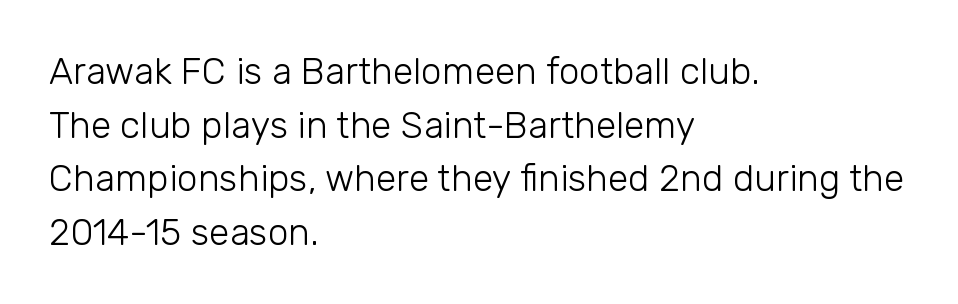
{"serif": "no", "italic": "no", "bold": "no", "weight": "light", "width": "normal", "stroke_contrast": "low", "x_height": "medium", "monospaced": "no", "underline": "no", "align": "left", "line_spacing": "normal", "line_spacing_ratio": 1.45, "letter_spacing": "normal", "letter_spacing_em": 0.0, "glyph_px": 37}
